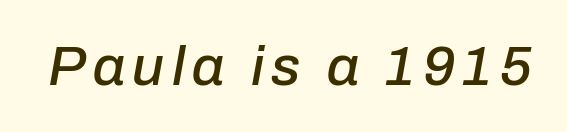
{"italic": "yes", "lean": "right", "slant_degrees": 10, "width": "normal", "stroke_contrast": "low", "x_height": "medium", "monospaced": "no", "underline": "no", "glyph_px": 56}
